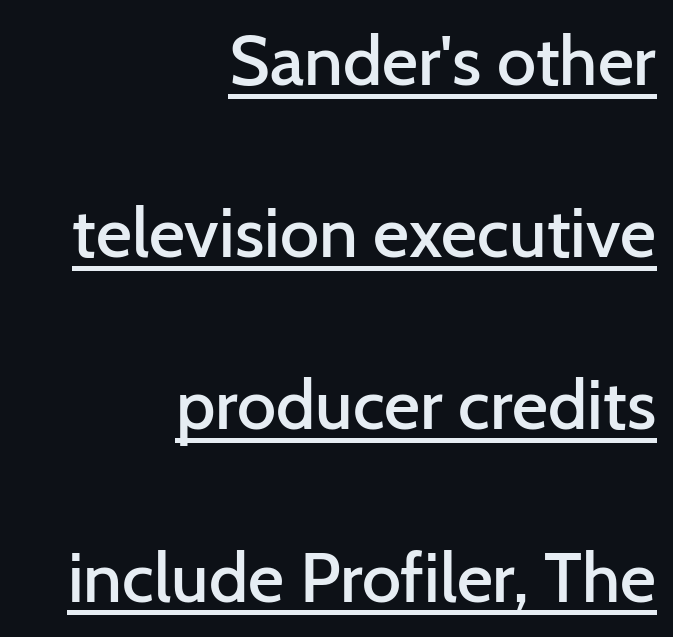
{"serif": "no", "italic": "no", "bold": "semi", "weight": "semibold", "width": "normal", "stroke_contrast": "low", "x_height": "medium", "monospaced": "no", "underline": "yes", "align": "right", "line_spacing": "loose", "line_spacing_ratio": 2.46, "letter_spacing": "normal", "letter_spacing_em": 0.0, "glyph_px": 70}
